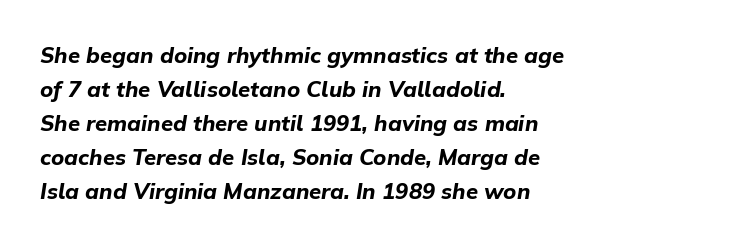
This sample uses plain, unmodified letter spacing. The font's italic variant was chosen for this text. The passage is arranged the way most books set body copy — flush left. Plenty of ink on the page — the face is bold. Plain, unruled lines of type.
